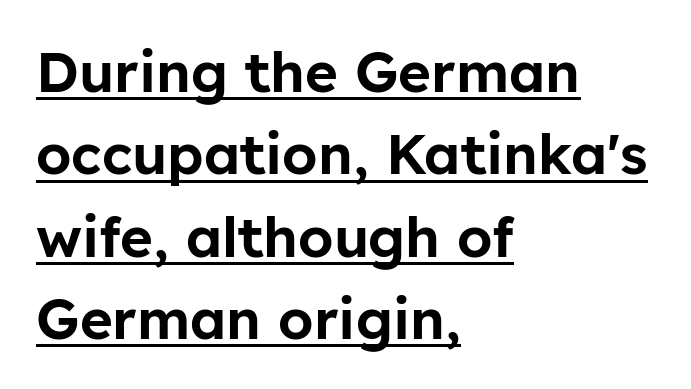
The image shows 56 px sans-serif type, upright; set left-aligned, normal line spacing (1.47x), normal letter spacing, underlined; low stroke contrast and a medium x-height.
